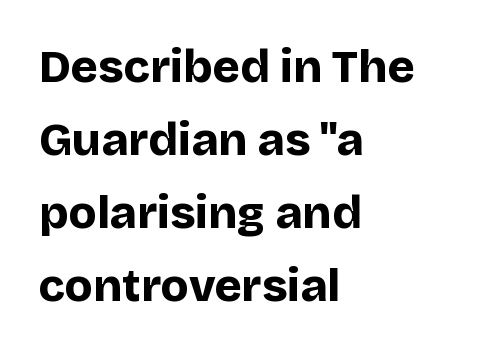
The image shows 46 px bold sans-serif type, upright; set left-aligned, normal line spacing (1.59x), normal letter spacing, not underlined; low stroke contrast and a large x-height.
